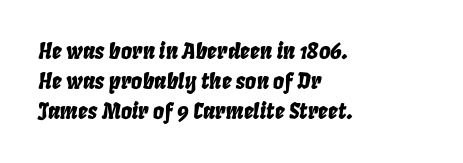
The image shows 22 px text type, italic (leaning right); set left-aligned, normal line spacing (1.37x), normal letter spacing, not underlined.
